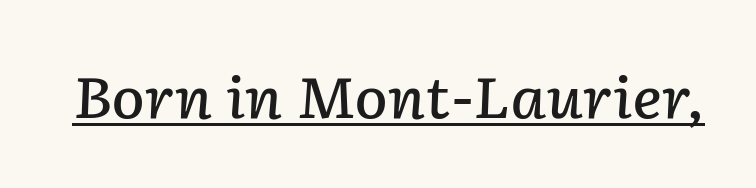
Q: Is the text bold? A: Semi-bold.
Q: Is the text italic (slanted)? A: Yes, it leans right by about 2 degrees.
Q: Is the text underlined? A: Yes.
Q: Is the spacing between letters normal or unusually wide? A: Normal.
Q: Width (condensed, normal, or wide)? A: Normal.
Q: Stroke contrast? A: Low.
Q: x-height? A: Medium.
Q: Monospaced? A: No.
